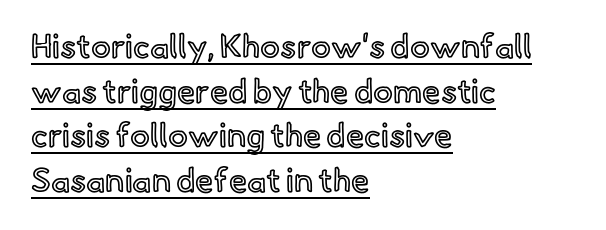
Q: Is the text italic (slanted)? A: No, it is upright.
Q: Is the text underlined? A: Yes.
Q: How is the paragraph aligned? A: Left-aligned.
Q: Is the spacing between letters normal or unusually wide? A: Normal.
Q: Is the spacing between lines tight, normal or loose? A: Normal.
Q: Width (condensed, normal, or wide)? A: Normal.
Q: x-height? A: Small.
Q: Monospaced? A: No.
